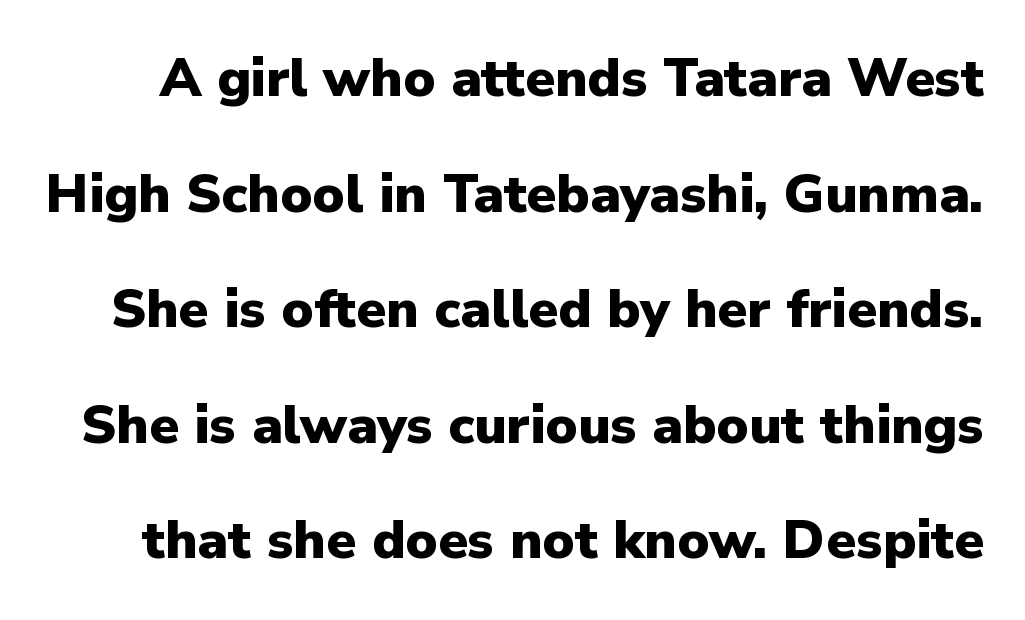
The image shows 54 px heavy sans-serif type, upright; set loose line spacing (2.14x), normal letter spacing, not underlined; low stroke contrast and a medium x-height.
